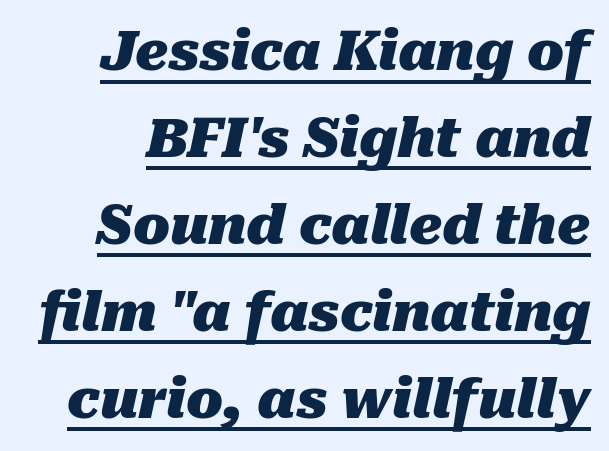
Q: Is the text bold? A: Yes.
Q: Is the text italic (slanted)? A: Yes, it leans right by about 10 degrees.
Q: Is the text underlined? A: Yes.
Q: Is the spacing between letters normal or unusually wide? A: Normal.
Q: Is the spacing between lines tight, normal or loose? A: Normal.
Q: Width (condensed, normal, or wide)? A: Normal.
Q: Stroke contrast? A: Medium.
Q: x-height? A: Medium.
Q: Monospaced? A: No.
